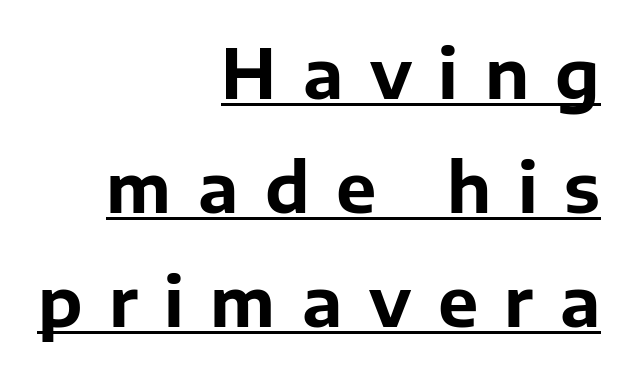
The image shows 68 px bold sans-serif type, upright; set right-aligned, normal line spacing (1.68x), unusually wide letter spacing (+0.39 em), underlined; low stroke contrast and a medium x-height.
